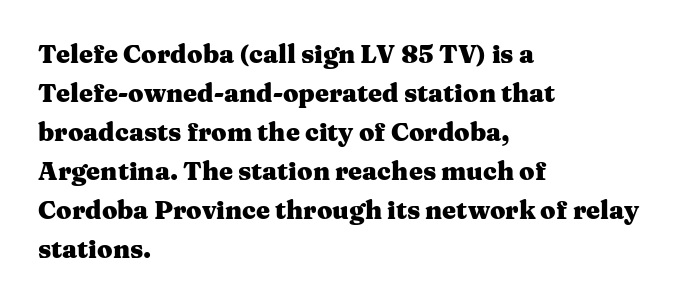
The image shows 25 px bold type, upright; set left-aligned, normal line spacing (1.56x), normal letter spacing, not underlined.
